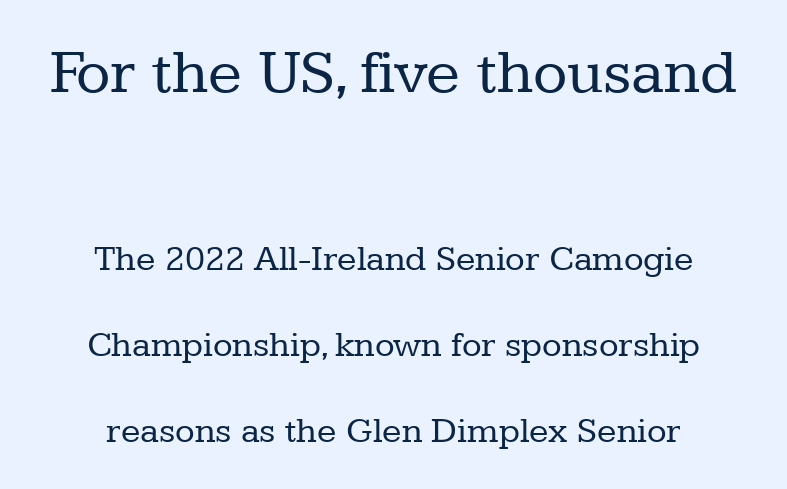
{"serif": "yes", "italic": "no", "bold": "no", "weight": "regular", "width": "normal", "stroke_contrast": "low", "x_height": "medium", "monospaced": "no", "underline": "no", "align": "center", "line_spacing": "loose", "line_spacing_ratio": 2.4, "letter_spacing": "normal", "letter_spacing_em": 0.0, "larger_block": "first", "size_ratio": 1.75, "glyph_px": 63}
